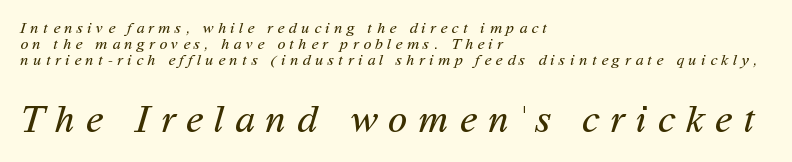
The image shows 40 px regular-weight sans-serif type; set left-aligned, tight line spacing (1.01x), unusually wide letter spacing (+0.28 em), not underlined; the second (bottom) block is 2.5x larger; medium stroke contrast and a medium x-height.
